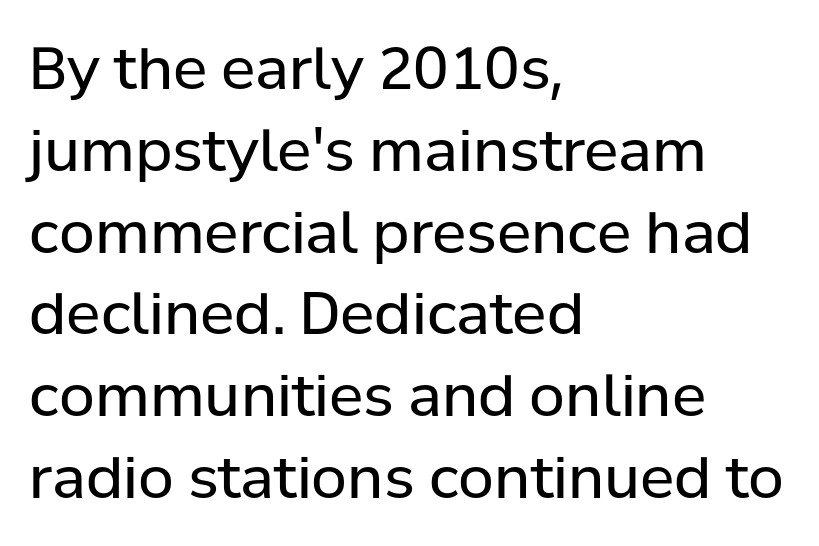
{"serif": "no", "italic": "no", "bold": "no", "weight": "regular", "width": "normal", "stroke_contrast": "low", "x_height": "medium", "monospaced": "no", "underline": "no", "align": "left", "line_spacing": "normal", "line_spacing_ratio": 1.41, "letter_spacing": "normal", "letter_spacing_em": 0.0, "glyph_px": 58}
